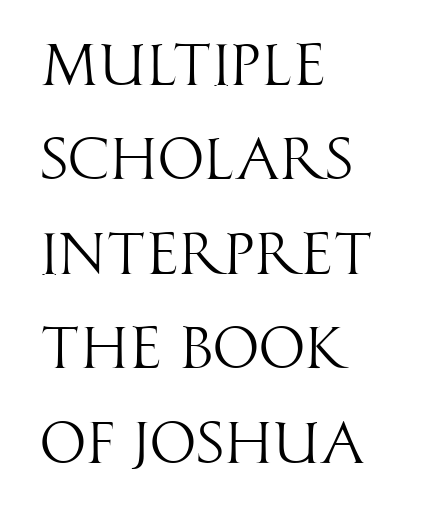
{"serif": "no", "italic": "no", "bold": "no", "weight": "light", "width": "condensed", "stroke_contrast": "high", "x_height": "large", "monospaced": "no", "underline": "no", "align": "left", "line_spacing": "normal", "line_spacing_ratio": 1.6, "letter_spacing": "normal", "letter_spacing_em": 0.0, "glyph_px": 59}
